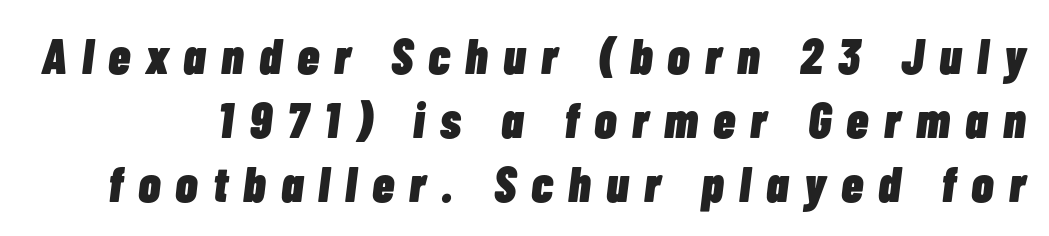
Spacing verdict: proportional, widths tailored to each character. This rendering features lettering with no underline. Looking at the ascenders, they clearly lean. The rendering inserts visible extra space after every character.
